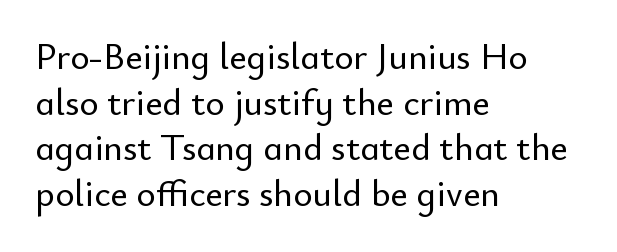
{"serif": "no", "italic": "no", "width": "normal", "stroke_contrast": "low", "x_height": "small", "monospaced": "no", "underline": "no", "align": "left", "line_spacing_ratio": 1.23, "letter_spacing": "normal", "letter_spacing_em": 0.0, "glyph_px": 37}
